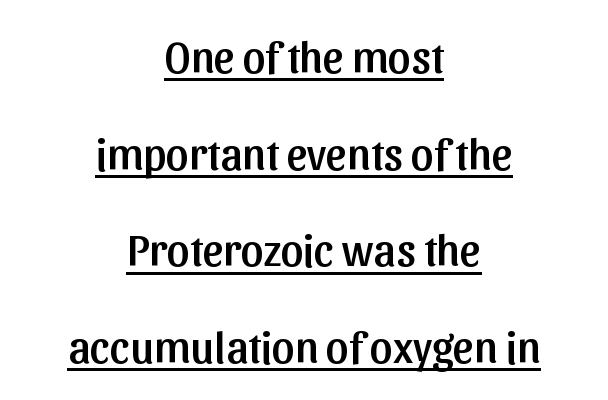
{"serif": "no", "italic": "no", "width": "normal", "stroke_contrast": "low", "x_height": "medium", "monospaced": "no", "underline": "yes", "align": "center", "line_spacing": "loose", "line_spacing_ratio": 2.15, "letter_spacing": "normal", "letter_spacing_em": 0.0, "glyph_px": 45}
